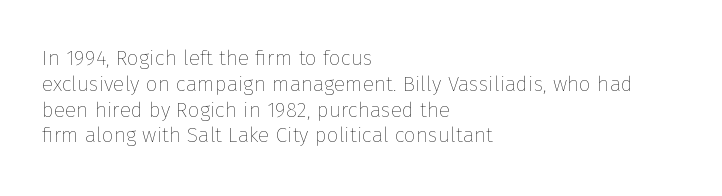
{"italic": "no", "bold": "no", "underline": "no", "align": "left", "line_spacing_ratio": 1.23, "letter_spacing": "normal", "letter_spacing_em": 0.0, "glyph_px": 21}
